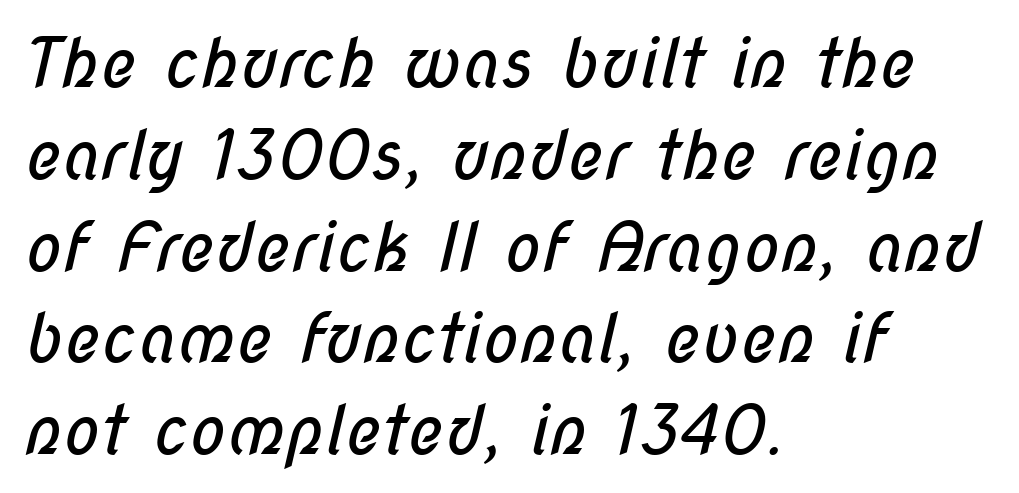
{"serif": "no", "bold": "no", "weight": "regular", "width": "condensed", "stroke_contrast": "low", "x_height": "medium", "monospaced": "no", "underline": "no", "align": "left", "line_spacing": "normal", "line_spacing_ratio": 1.35, "letter_spacing": "normal", "letter_spacing_em": 0.0, "glyph_px": 68}
